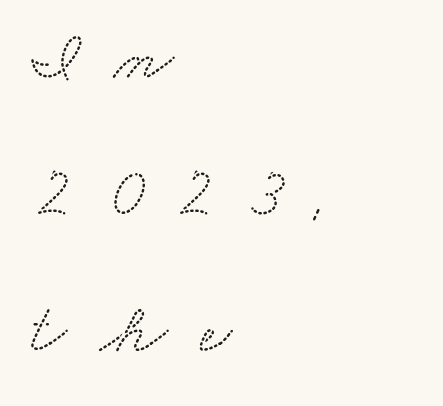
Tracking here is generous; glyphs stand well apart from one another. The text block is weighted toward the left margin, trailing off unevenly rightward. Examine the stroke ends and you'll spot serifs. The designer dialed line spacing up above the default. Is this a fixed-width face? No — the glyphs have proportional, varying widths. Letters rest on an invisible, unmarked baseline.
